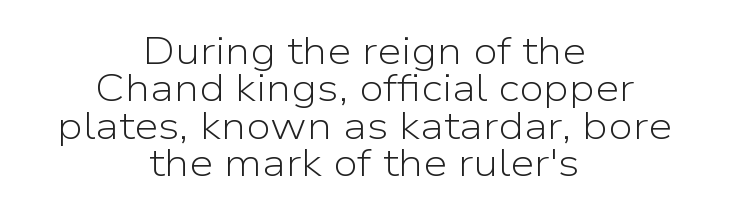
Q: Is the text bold? A: No.
Q: Is the text italic (slanted)? A: No, it is upright.
Q: Is the typeface a serif or a sans-serif typeface? A: Sans-serif.
Q: Is the text underlined? A: No.
Q: How is the paragraph aligned? A: Centered.
Q: Is the spacing between letters normal or unusually wide? A: Normal.
Q: Is the spacing between lines tight, normal or loose? A: Tight.
Q: Width (condensed, normal, or wide)? A: Normal.
Q: Stroke contrast? A: Low.
Q: x-height? A: Medium.
Q: Monospaced? A: No.
